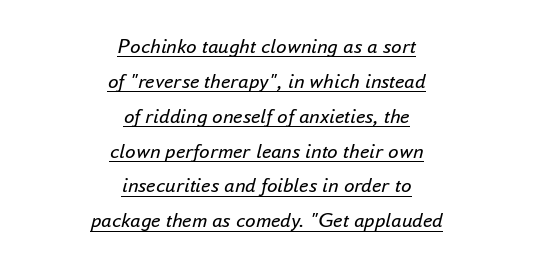
Caption: standard tracking, unaltered. Typeset on center — no edge is straight. Observe the lean: these are italic letterforms. Stems here are at most as thick as an everyday book face. In designer terms, the underline attribute is active on this setting.
